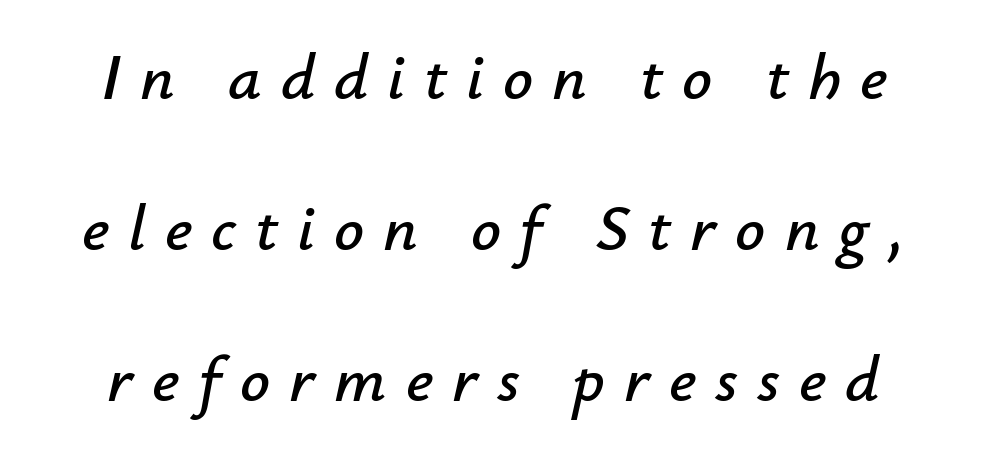
The image shows 66 px text type, italic (leaning right); set loose line spacing (2.29x), unusually wide letter spacing (+0.29 em), not underlined; low stroke contrast and a small x-height.
